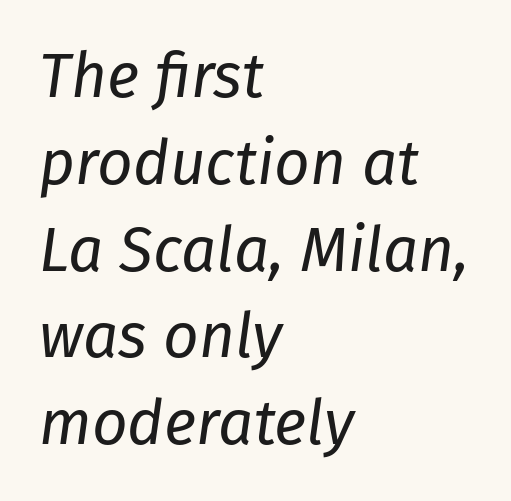
The image shows 62 px regular-weight type, italic (leaning right); set left-aligned, normal line spacing (1.4x), normal letter spacing, not underlined; low stroke contrast and a medium x-height.
